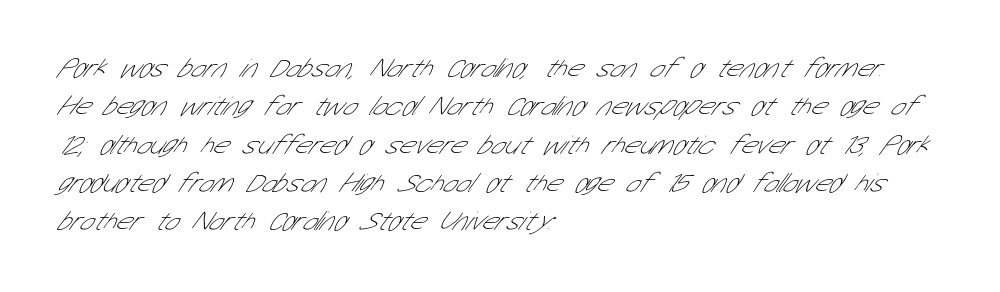
Q: Is the text bold? A: No.
Q: Is the text underlined? A: No.
Q: How is the paragraph aligned? A: Left-aligned.
Q: Is the spacing between letters normal or unusually wide? A: Normal.
Q: Is the spacing between lines tight, normal or loose? A: Normal.
